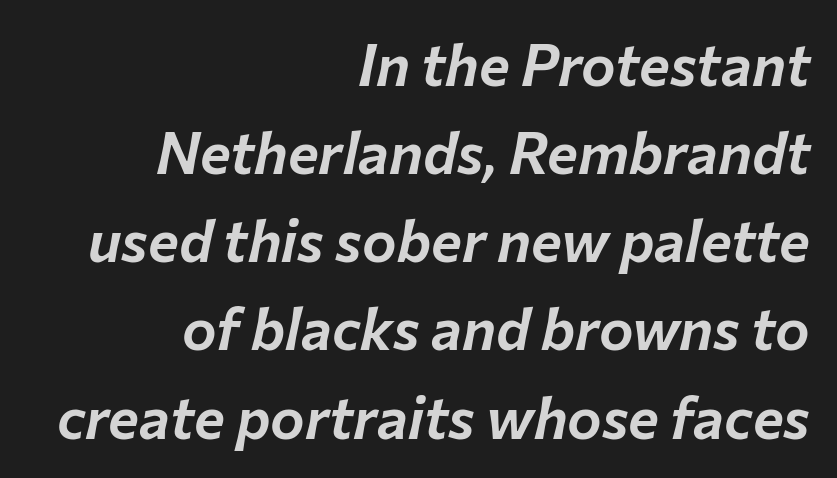
{"italic": "yes", "lean": "right", "slant_degrees": 12, "width": "normal", "stroke_contrast": "low", "x_height": "medium", "monospaced": "no", "underline": "no", "align": "right", "line_spacing": "normal", "line_spacing_ratio": 1.52, "letter_spacing": "normal", "letter_spacing_em": 0.0, "glyph_px": 58}
